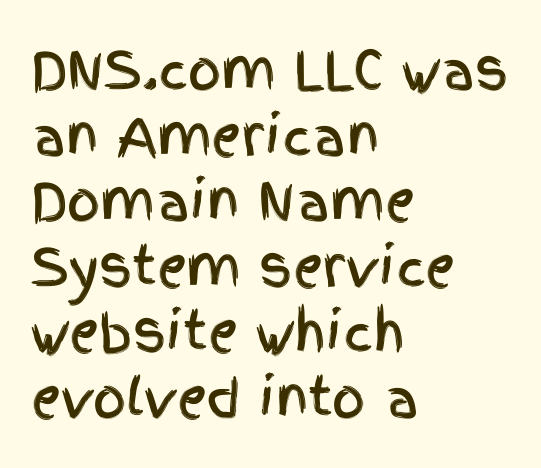
The image shows 52 px condensed sans-serif type, upright; set left-aligned, normal line spacing (1.26x), normal letter spacing, not underlined; a large x-height.
